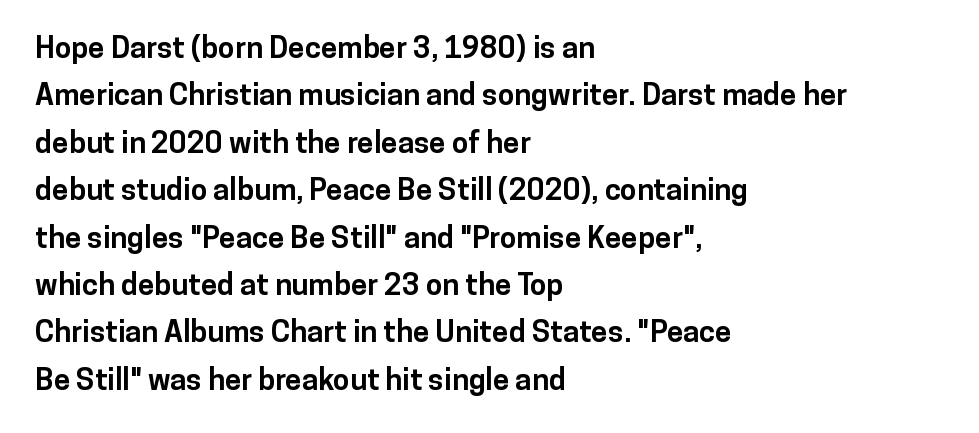
A typesetter would call this zero additional tracking. Interline gaps are of average width in this sample. These lines are rendered in a variable-pitch font. This sample uses an upright cut, with every glyph sitting square on the baseline.
